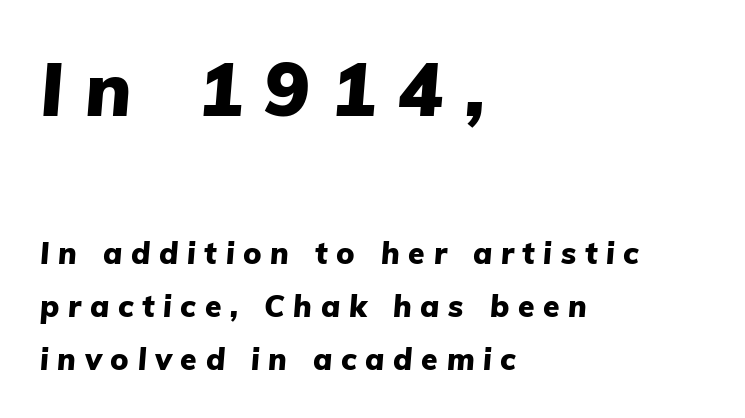
The image shows 75 px heavy type, italic (leaning right); set left-aligned, line spacing 1.77x, unusually wide letter spacing (+0.29 em), not underlined; the first (top) block is 2.5x larger; low stroke contrast and a medium x-height.
